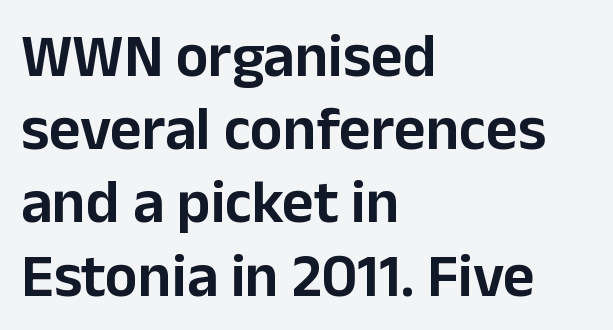
These lines were composed using upright roman letters. These lines are rendered in a variable-pitch font. Just letters on the line, the space beneath them empty. What stands out about the letter spacing? Nothing — it is the standard amount. Each letter's strokes conclude bluntly, with no projecting serifs.
